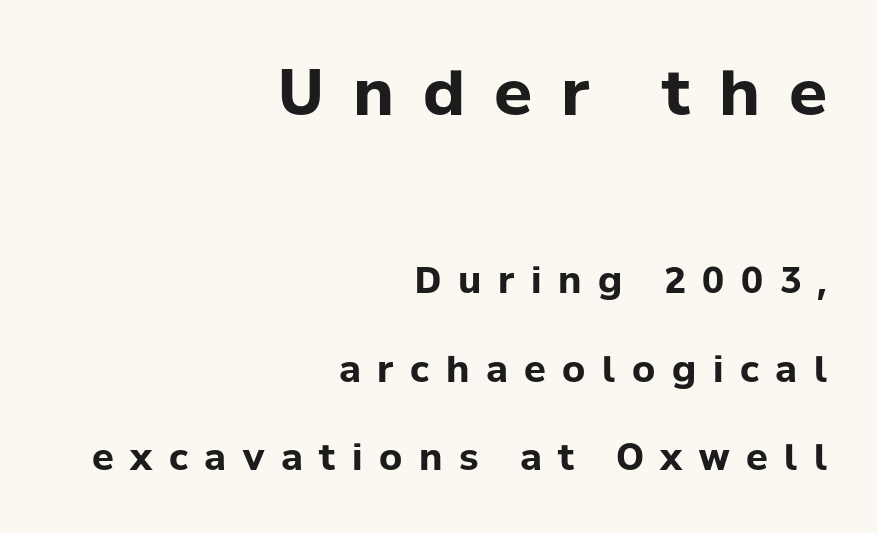
Q: Is the text bold? A: Yes.
Q: Is the text italic (slanted)? A: No, it is upright.
Q: Is the typeface a serif or a sans-serif typeface? A: Sans-serif.
Q: Is the text underlined? A: No.
Q: How is the paragraph aligned? A: Right-aligned.
Q: Is the spacing between letters normal or unusually wide? A: Unusually wide.
Q: Is the spacing between lines tight, normal or loose? A: Loose.
Q: Which block of text is set in a larger size, the first (top) or the second (bottom)? A: The first (top) one.
Q: Width (condensed, normal, or wide)? A: Normal.
Q: Stroke contrast? A: Low.
Q: x-height? A: Medium.
Q: Monospaced? A: No.
